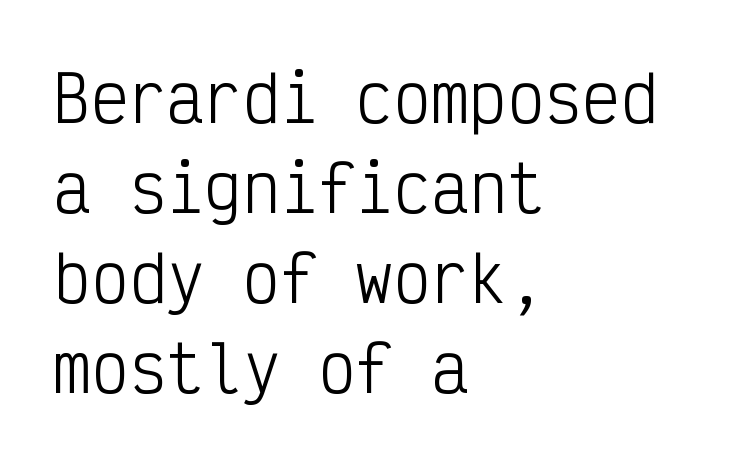
What stands out about the letter spacing? Nothing — it is the standard amount. These lines sit exactly where default settings would place them. You can tell it's not italic because the verticals are truly vertical. The glyphs are unaccompanied by any horizontal stroke below them. Look at the bottom of the vertical strokes: they stop flat, with no serifs. Every row of glyphs begins at an identical x-position on the left.
